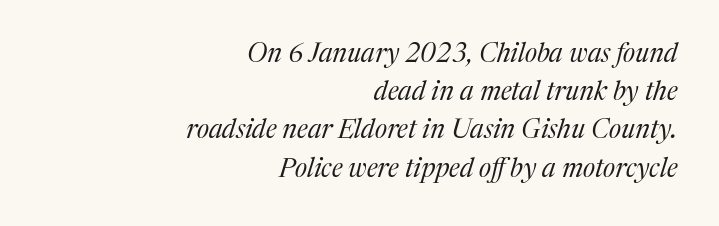
A student would call this right alignment; a typographer would say flush right, rag left. Unbolded letterforms with no extra heft. Quick note: interline space is typical. Does extra space separate the letters? No, they use regular spacing. Just letters on the line, the space beneath them empty.
